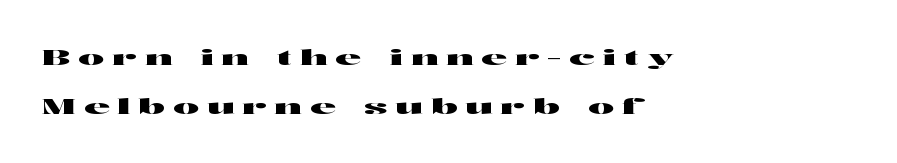
This rendering features lettering with no underline. Between one letter and the next there's a generous, obvious gap. The typography opts for an upright posture over an oblique one. Teacher's note: observe the even left margin — that is flush-left alignment. Students, observe: this is what heavily led, spacious text looks like.
